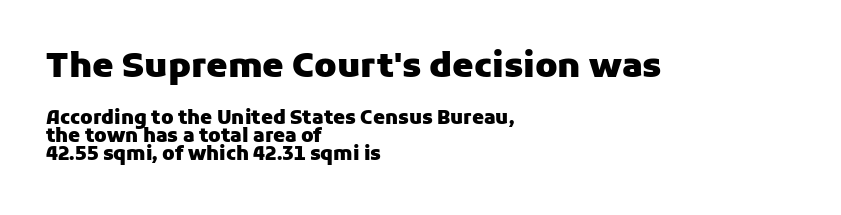
{"serif": "no", "italic": "no", "bold": "yes", "weight": "heavy", "width": "normal", "stroke_contrast": "low", "x_height": "medium", "monospaced": "no", "underline": "no", "align": "left", "line_spacing": "tight", "line_spacing_ratio": 0.96, "letter_spacing": "normal", "letter_spacing_em": 0.0, "larger_block": "first", "size_ratio": 1.79, "glyph_px": 34}
